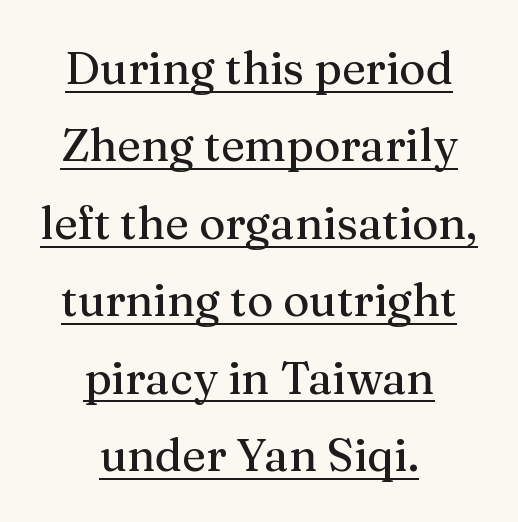
The glyphs in this specimen are seriffed. The letters sit at their default tracking, neither squeezed nor spread. The letters stand upright; this is a roman face. The text block is weighted toward neither margin, spreading evenly from the middle. Glance below the letters and you will spot a drawn line.
